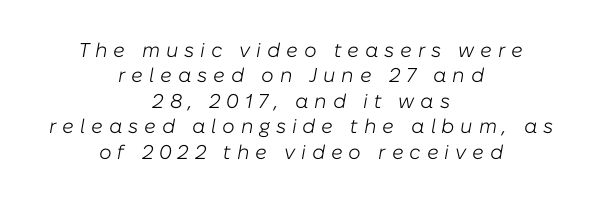
Q: Is the text bold? A: No.
Q: Is the text italic (slanted)? A: Yes, it leans right by about 10 degrees.
Q: Is the text underlined? A: No.
Q: How is the paragraph aligned? A: Centered.
Q: Is the spacing between letters normal or unusually wide? A: Unusually wide.
Q: Is the spacing between lines tight, normal or loose? A: Normal.
